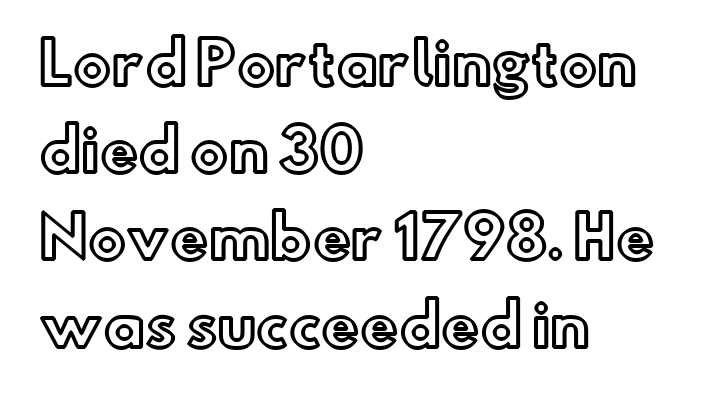
Q: Is the text italic (slanted)? A: No, it is upright.
Q: Is the text underlined? A: No.
Q: How is the paragraph aligned? A: Left-aligned.
Q: Is the spacing between letters normal or unusually wide? A: Normal.
Q: Is the spacing between lines tight, normal or loose? A: Normal.
Q: Width (condensed, normal, or wide)? A: Normal.
Q: x-height? A: Small.
Q: Monospaced? A: No.
